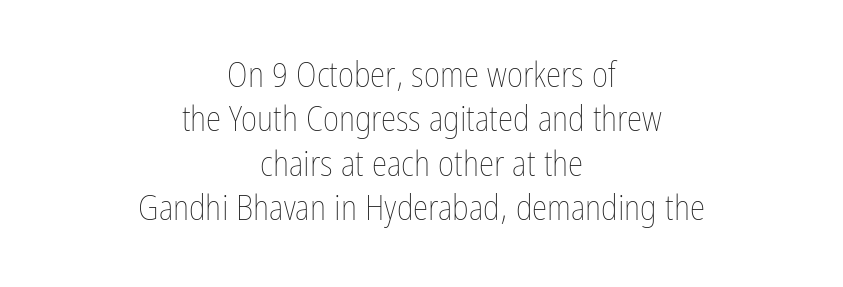
Q: Is the text bold? A: No.
Q: Is the text italic (slanted)? A: No, it is upright.
Q: Is the text underlined? A: No.
Q: How is the paragraph aligned? A: Centered.
Q: Is the spacing between letters normal or unusually wide? A: Normal.
Q: Is the spacing between lines tight, normal or loose? A: Normal.
Q: Width (condensed, normal, or wide)? A: Condensed.
Q: Stroke contrast? A: Low.
Q: x-height? A: Medium.
Q: Monospaced? A: No.
